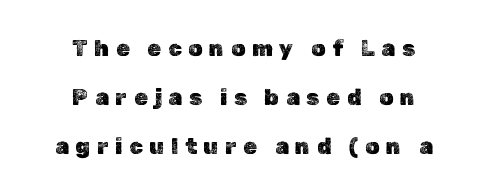
{"italic": "no", "underline": "no", "align": "center", "line_spacing": "loose", "line_spacing_ratio": 2.22, "letter_spacing": "wide", "letter_spacing_em": 0.31, "glyph_px": 22}
